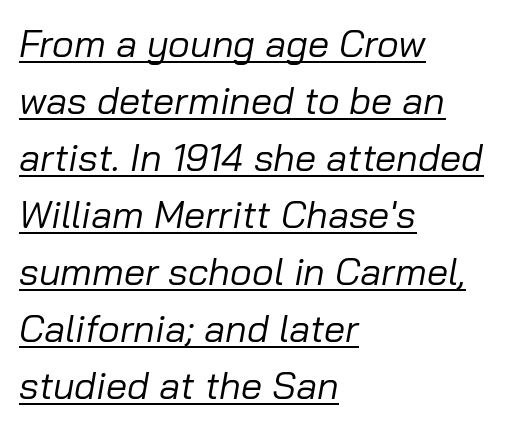
{"italic": "yes", "lean": "right", "slant_degrees": 10, "bold": "no", "weight": "regular", "width": "normal", "stroke_contrast": "low", "x_height": "medium", "monospaced": "no", "underline": "yes", "align": "left", "line_spacing": "normal", "line_spacing_ratio": 1.5, "letter_spacing": "normal", "letter_spacing_em": 0.0, "glyph_px": 38}
